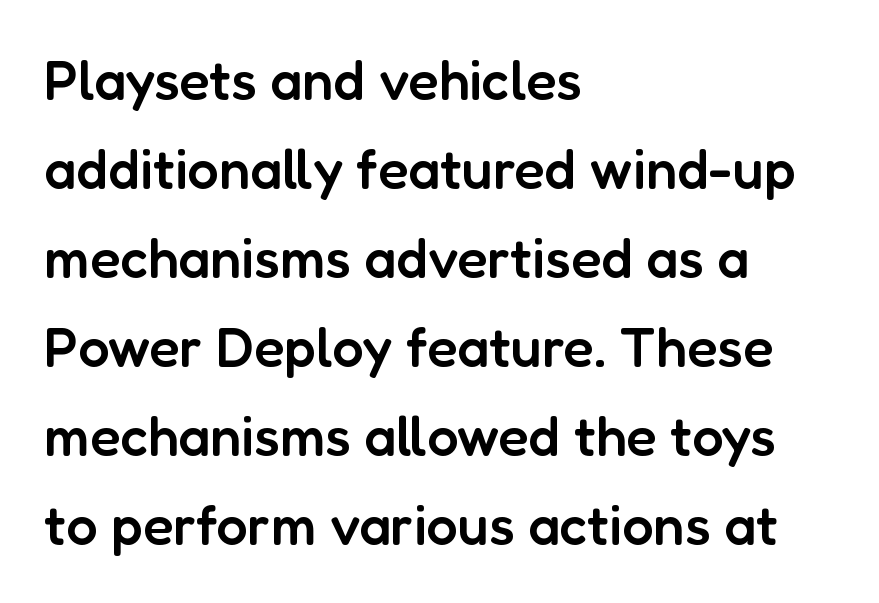
{"serif": "no", "italic": "no", "bold": "semi", "weight": "semibold", "width": "normal", "stroke_contrast": "low", "x_height": "medium", "monospaced": "no", "underline": "no", "align": "left", "line_spacing": "normal", "line_spacing_ratio": 1.59, "letter_spacing": "normal", "letter_spacing_em": 0.0, "glyph_px": 56}
